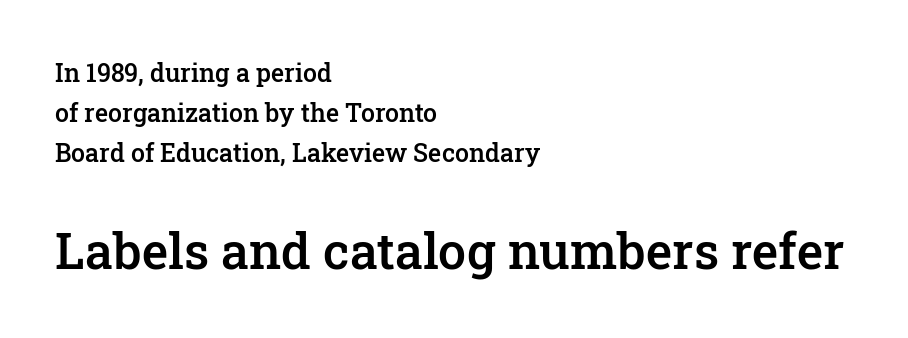
The image shows 50 px semibold serif type, upright; set left-aligned, normal line spacing (1.61x), normal letter spacing, not underlined; the second (bottom) block is 2.0x larger; low stroke contrast and a medium x-height.
